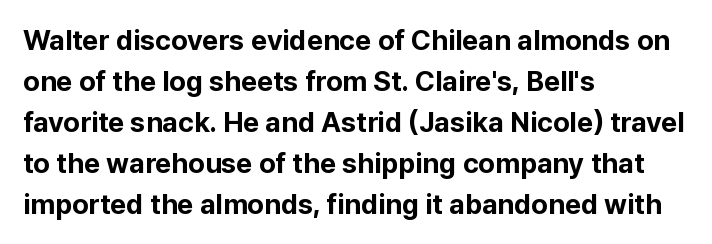
Q: Is the text bold? A: Yes.
Q: Is the text italic (slanted)? A: No, it is upright.
Q: Is the typeface a serif or a sans-serif typeface? A: Sans-serif.
Q: Is the text underlined? A: No.
Q: How is the paragraph aligned? A: Left-aligned.
Q: Is the spacing between letters normal or unusually wide? A: Normal.
Q: Is the spacing between lines tight, normal or loose? A: Normal.
Q: Width (condensed, normal, or wide)? A: Normal.
Q: Stroke contrast? A: Low.
Q: x-height? A: Medium.
Q: Monospaced? A: No.
